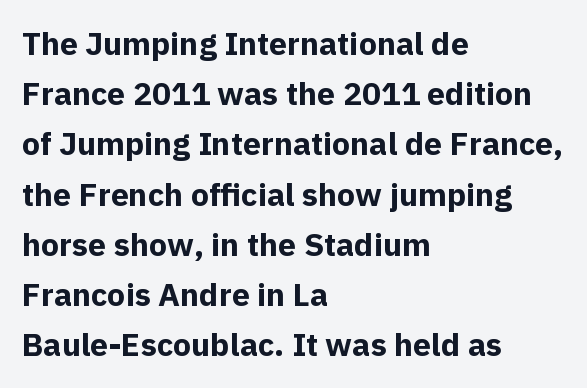
Q: Is the text bold? A: Yes.
Q: Is the text italic (slanted)? A: No, it is upright.
Q: Is the typeface a serif or a sans-serif typeface? A: Sans-serif.
Q: Is the text underlined? A: No.
Q: How is the paragraph aligned? A: Left-aligned.
Q: Is the spacing between letters normal or unusually wide? A: Normal.
Q: Is the spacing between lines tight, normal or loose? A: Normal.
Q: Width (condensed, normal, or wide)? A: Normal.
Q: x-height? A: Medium.
Q: Monospaced? A: No.
